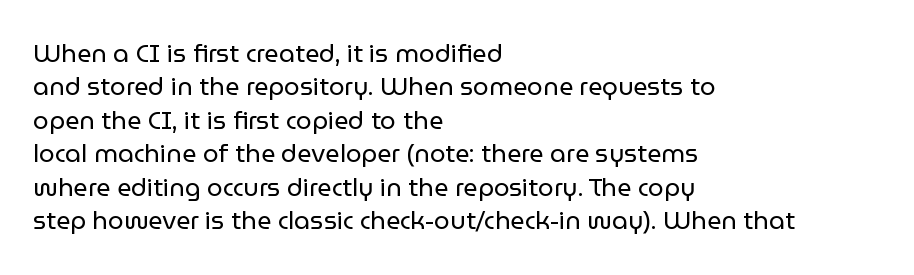
Q: Is the text bold? A: No.
Q: Is the text italic (slanted)? A: No, it is upright.
Q: Is the text underlined? A: No.
Q: How is the paragraph aligned? A: Left-aligned.
Q: Is the spacing between letters normal or unusually wide? A: Normal.
Q: Is the spacing between lines tight, normal or loose? A: Normal.
